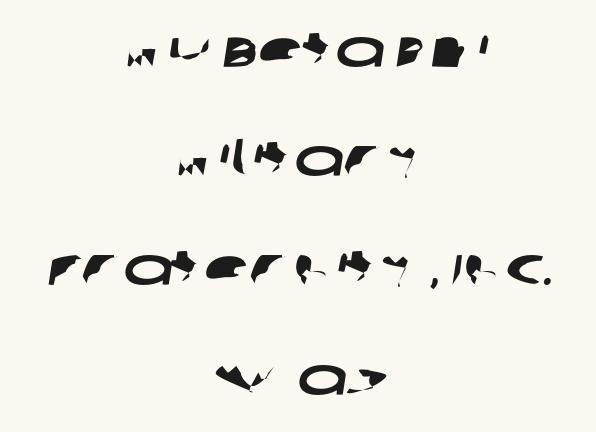
The image shows 53 px wide sans-serif type; set centered, loose line spacing (2.06x), normal letter spacing, not underlined; low stroke contrast and a large x-height.
